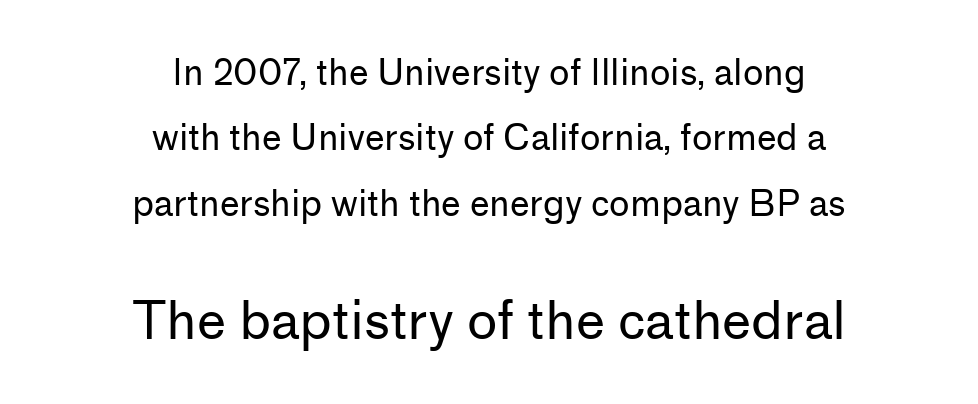
{"serif": "no", "italic": "no", "bold": "no", "weight": "regular", "width": "normal", "stroke_contrast": "low", "x_height": "medium", "monospaced": "no", "underline": "no", "align": "center", "line_spacing_ratio": 1.87, "letter_spacing": "normal", "letter_spacing_em": 0.0, "larger_block": "second", "size_ratio": 1.49, "glyph_px": 52}
